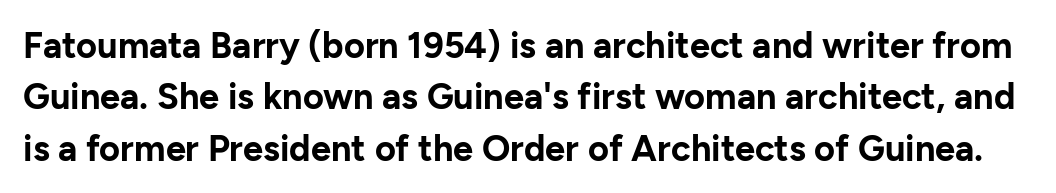
Is the type bold? Yes — the strokes are clearly thick and heavy. I'd call this a sans setting — the letters go barefoot. Normally led — the rows are evenly, conventionally spaced. This rendering features lettering with no underline. There is no visible air inserted between adjacent glyphs.
